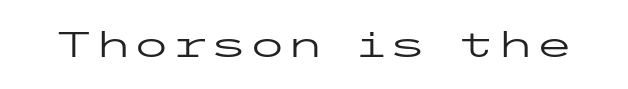
Classification — sans serif. The rendering keeps characters at their native spacing. A light-to-regular cut is what we see here. This sample uses an upright cut, with every glyph sitting square on the baseline.
